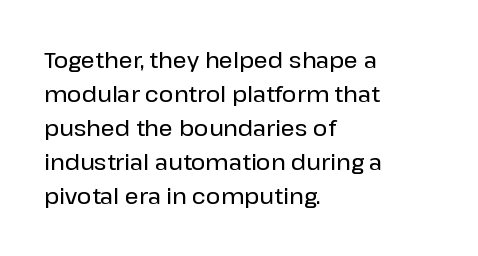
Students, observe: this is what conventionally led text looks like. This sample uses an upright cut, with every glyph sitting square on the baseline. A clean baseline with only descenders dipping below it. Each word holds together tightly as a unit, with standard inter-letter gaps.
